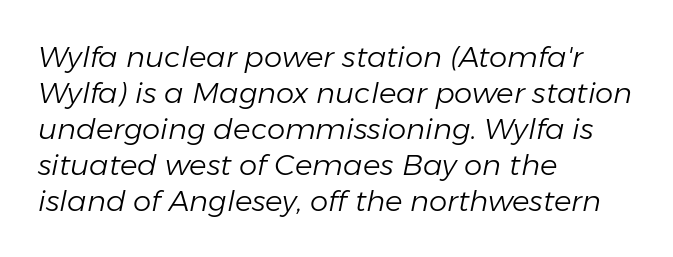
The image shows 29 px light type, italic (leaning right); set left-aligned, line spacing 1.24x, normal letter spacing, not underlined; low stroke contrast and a medium x-height.
